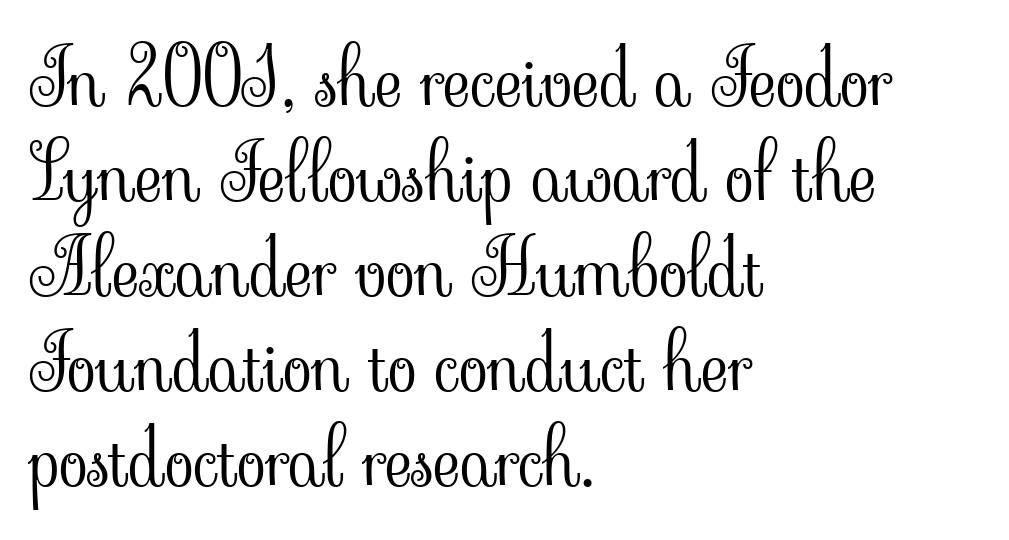
Q: Is the text bold? A: No.
Q: Is the text italic (slanted)? A: No, it is upright.
Q: Is the typeface a serif or a sans-serif typeface? A: Serif.
Q: Is the text underlined? A: No.
Q: How is the paragraph aligned? A: Left-aligned.
Q: Is the spacing between letters normal or unusually wide? A: Normal.
Q: Is the spacing between lines tight, normal or loose? A: Normal.
Q: Width (condensed, normal, or wide)? A: Normal.
Q: Stroke contrast? A: Low.
Q: x-height? A: Small.
Q: Monospaced? A: No.
